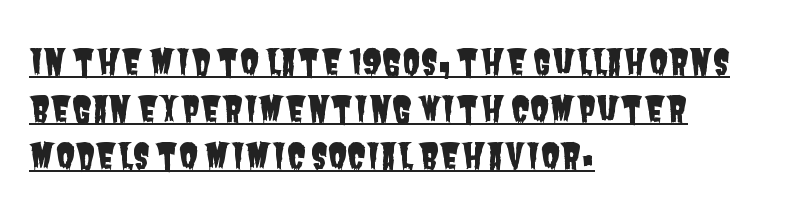
The image shows 35 px condensed sans-serif type; set left-aligned, normal line spacing (1.34x), normal letter spacing, underlined; low stroke contrast and a large x-height.
